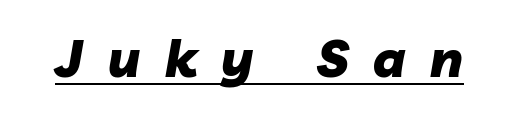
{"italic": "yes", "lean": "right", "slant_degrees": 10, "bold": "yes", "weight": "heavy", "width": "normal", "stroke_contrast": "low", "x_height": "medium", "monospaced": "no", "underline": "yes", "letter_spacing": "wide", "letter_spacing_em": 0.49, "glyph_px": 51}
